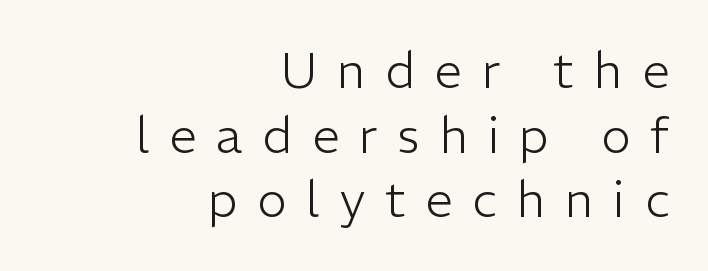
{"serif": "no", "italic": "no", "bold": "no", "weight": "light", "width": "normal", "stroke_contrast": "low", "x_height": "medium", "monospaced": "no", "underline": "no", "align": "right", "line_spacing": "normal", "line_spacing_ratio": 1.32, "letter_spacing": "wide", "letter_spacing_em": 0.41, "glyph_px": 49}
